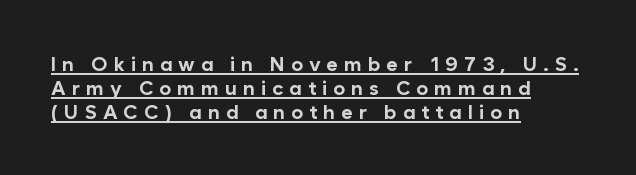
The image shows 20 px bold type, upright; set left-aligned, line spacing 1.19x, unusually wide letter spacing (+0.3 em), underlined.
